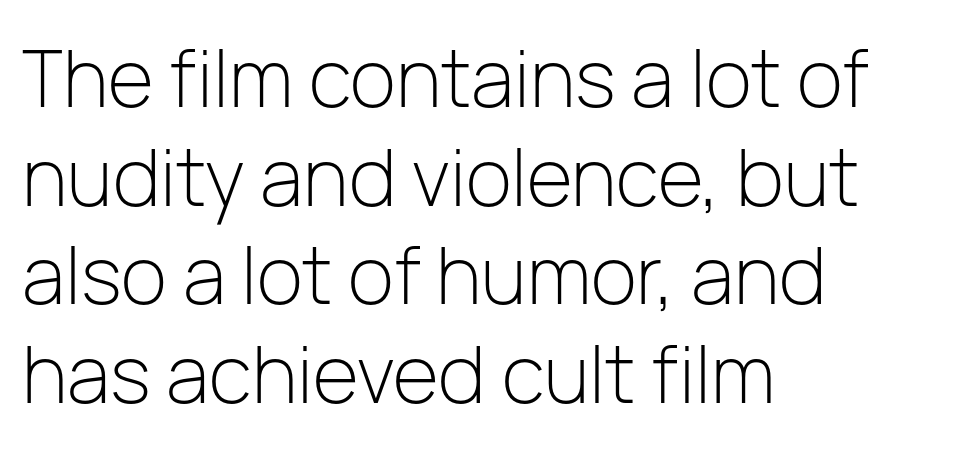
{"serif": "no", "italic": "no", "bold": "no", "weight": "light", "width": "normal", "stroke_contrast": "low", "x_height": "medium", "monospaced": "no", "underline": "no", "align": "left", "line_spacing": "normal", "line_spacing_ratio": 1.25, "letter_spacing": "normal", "letter_spacing_em": 0.0, "glyph_px": 79}
